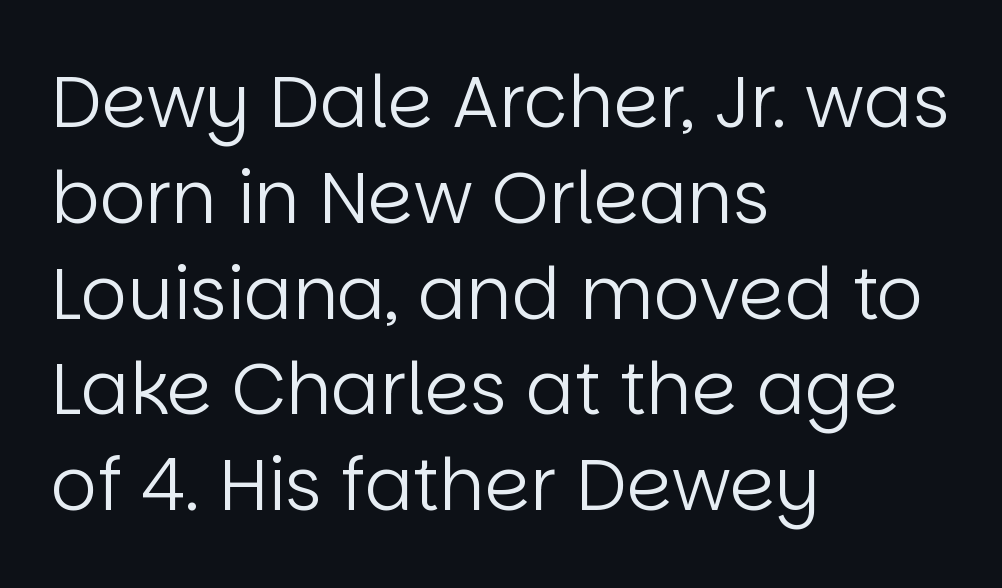
Q: Is the text bold? A: No.
Q: Is the text italic (slanted)? A: No, it is upright.
Q: Is the typeface a serif or a sans-serif typeface? A: Sans-serif.
Q: Is the text underlined? A: No.
Q: How is the paragraph aligned? A: Left-aligned.
Q: Is the spacing between letters normal or unusually wide? A: Normal.
Q: Is the spacing between lines tight, normal or loose? A: Normal.
Q: Width (condensed, normal, or wide)? A: Normal.
Q: Stroke contrast? A: Low.
Q: x-height? A: Large.
Q: Monospaced? A: No.
